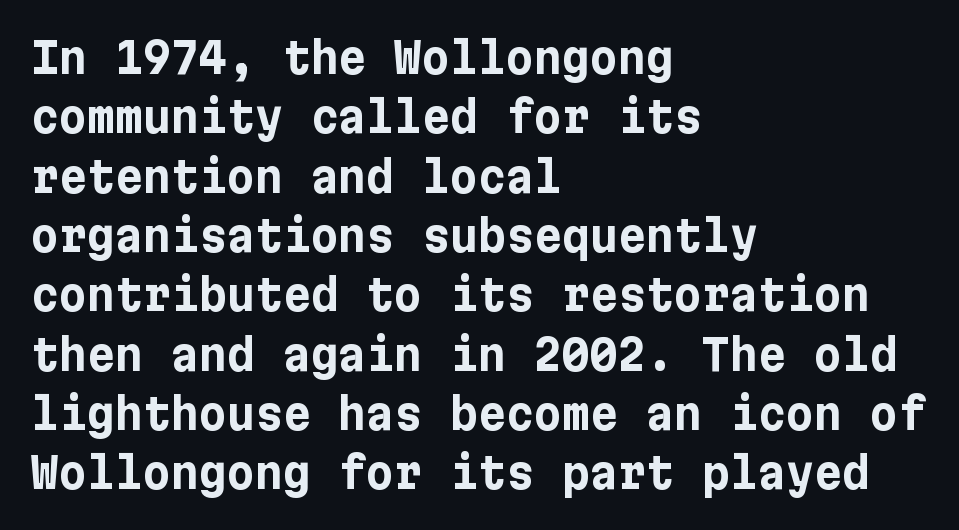
The image shows 43 px bold sans-serif type, upright; set left-aligned, normal line spacing (1.38x), normal letter spacing, not underlined; low stroke contrast and a medium x-height.
